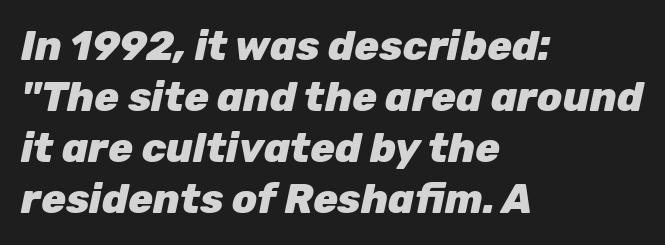
When letters slant like this, we call the style italic. The lines in this sample share a left origin and differ only in where they stop. The tracking reads as untouched default to a designer's eye. Each row of text sits above clean, open space. The passage shown is emphatically bold. Looks like regular typesetting: each glyph gets only the width it needs.
